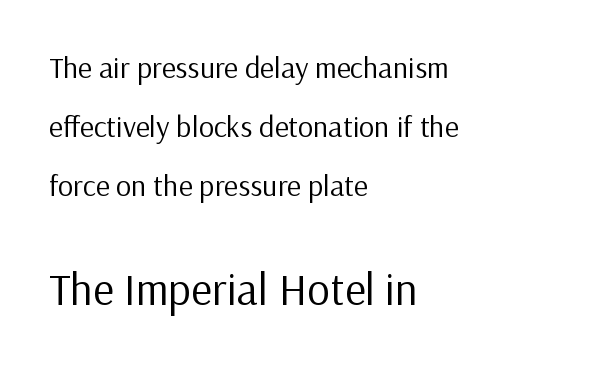
Has an underline been added? It has not. Horizontally, the lines are justified to the leading edge only. Note the varied advance widths — an 'i' is clearly narrower than an 'm'. A typesetter would call this zero additional tracking.
